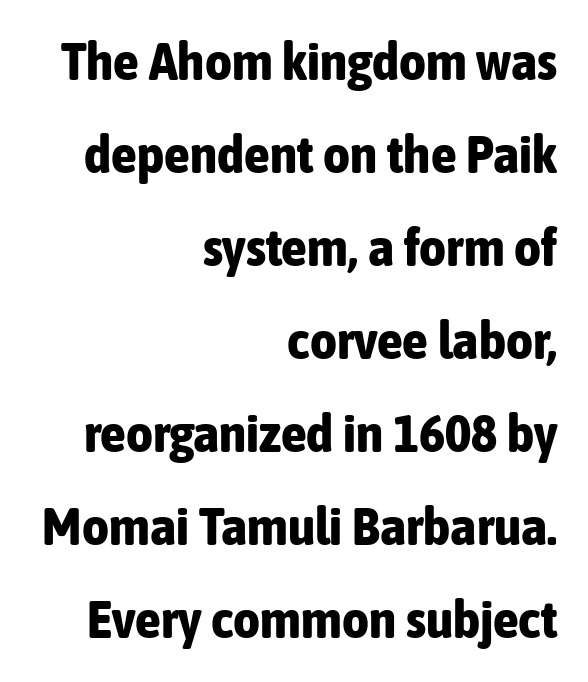
{"serif": "no", "italic": "no", "bold": "yes", "weight": "bold", "width": "condensed", "stroke_contrast": "low", "x_height": "medium", "monospaced": "no", "underline": "no", "align": "right", "line_spacing_ratio": 1.79, "letter_spacing": "normal", "letter_spacing_em": 0.0, "glyph_px": 52}
